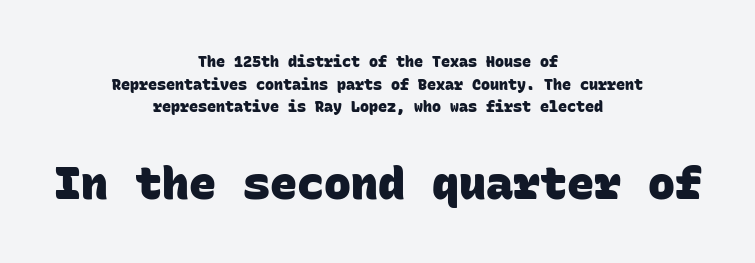
Fixed-width glyphs throughout — classic coding-font behaviour. Size contrast runs from small at the top to large at the bottom. The rows are spaced the way most documents space them. Underline: absent. Glyph-to-glyph distance matches everyday printed text. What weight is shown? A full bold with thick strokes.
